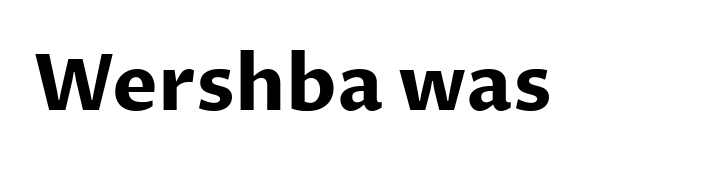
{"serif": "no", "italic": "no", "bold": "yes", "weight": "bold", "width": "normal", "stroke_contrast": "low", "x_height": "medium", "monospaced": "no", "underline": "no", "letter_spacing": "normal", "letter_spacing_em": 0.0, "glyph_px": 77}
